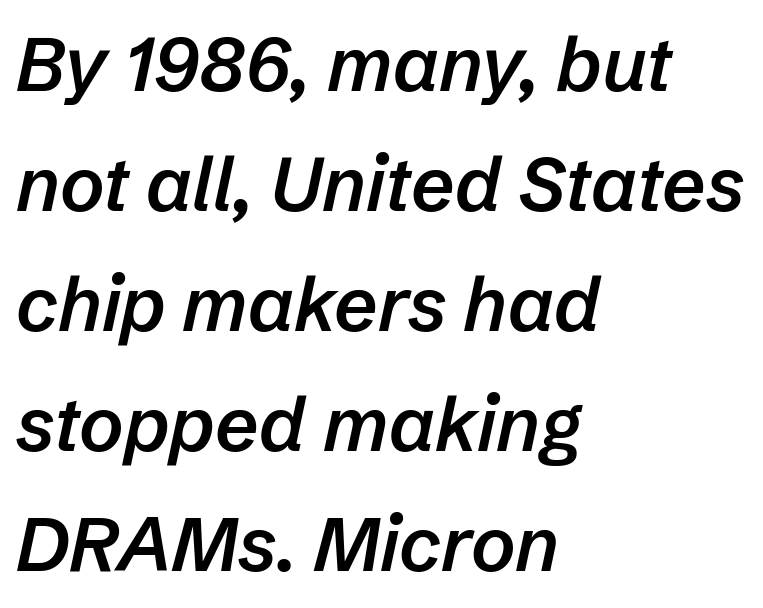
If you drew a ruler down the left edge, every line would touch it. Think of a printed novel: that variable character pitch is what you see here. Does the lettering tilt? It does — this is italic. This is the in-between weight designers call semibold or demi. A clean baseline with only descenders dipping below it.
